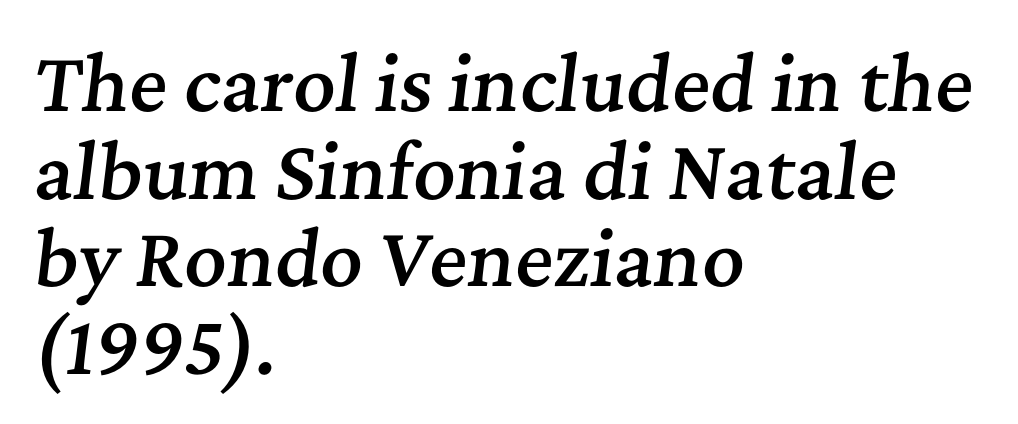
The image shows 73 px semibold serif type, italic (leaning right); set left-aligned, line spacing 1.2x, normal letter spacing, not underlined; medium stroke contrast and a medium x-height.
